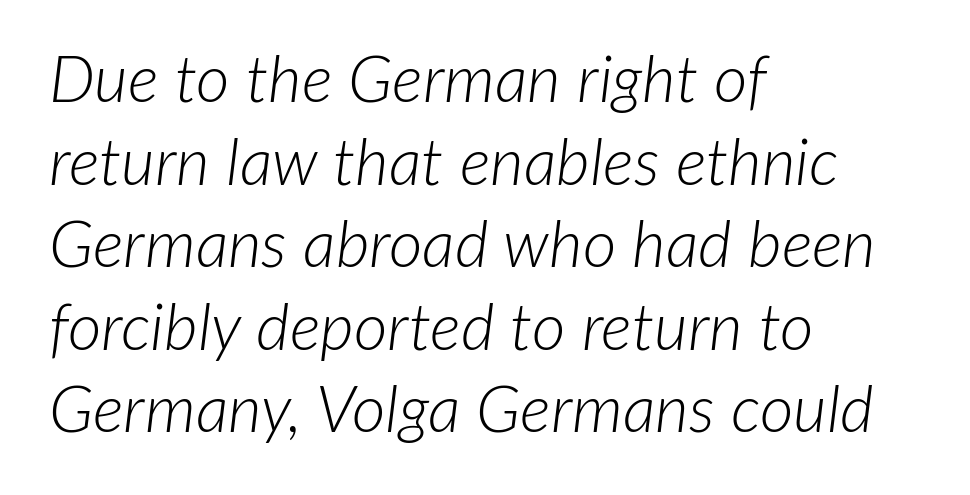
Here the designer chose a conventional face with non-uniform glyph widths. Lines of text with bare space underneath. Typeset ragged right — the left edge is the straight one. Characters follow at the spacing the type designer built in. Normally led — the rows are evenly, conventionally spaced. Weight: in the light-to-regular range.
